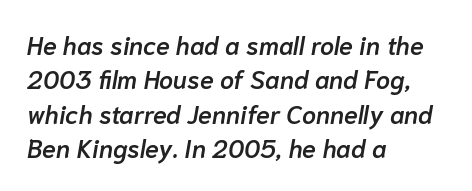
Q: Is the text bold? A: Semi-bold.
Q: Is the text italic (slanted)? A: Yes, it leans right by about 10 degrees.
Q: Is the text underlined? A: No.
Q: How is the paragraph aligned? A: Left-aligned.
Q: Is the spacing between letters normal or unusually wide? A: Normal.
Q: Is the spacing between lines tight, normal or loose? A: Normal.
